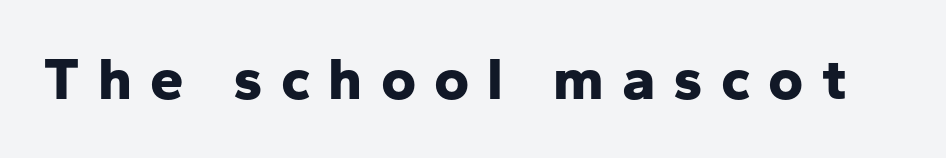
{"serif": "no", "italic": "no", "bold": "yes", "weight": "bold", "width": "normal", "stroke_contrast": "low", "x_height": "medium", "monospaced": "no", "underline": "no", "letter_spacing": "wide", "letter_spacing_em": 0.3, "glyph_px": 60}
